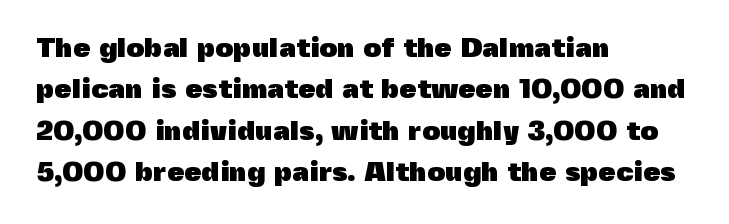
The image shows 28 px heavy sans-serif type, upright; set left-aligned, normal line spacing (1.48x), normal letter spacing, not underlined; a medium x-height.
